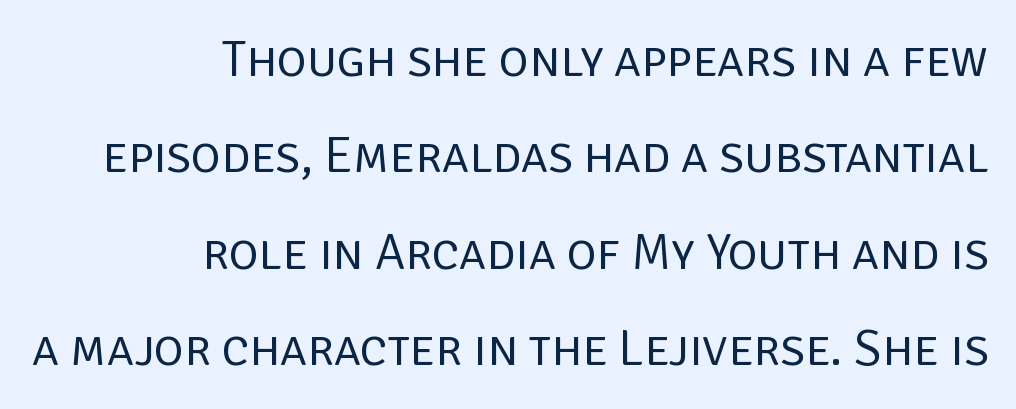
The font's upright variant was chosen for this text. No chunkiness to these letters — they're not bold. The letters advance in unequal steps, a hallmark of proportional type. A flush-right, rag-left setting is used for this passage. Honestly, the letter spacing is just normal — you wouldn't notice it. A sans-serif font was chosen for this passage.
